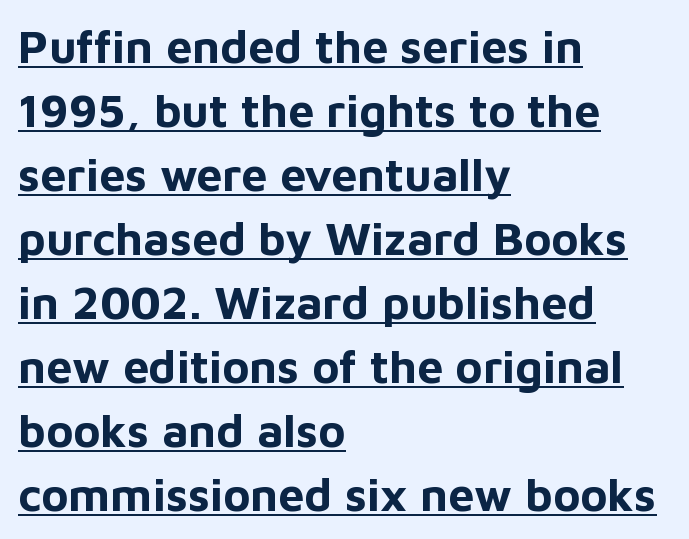
These lines were composed using upright roman letters. The tracking reads as untouched default to a designer's eye. The face used here has the dense, thick strokes of a bold. One glance says typical: line gaps are just what's usual.
